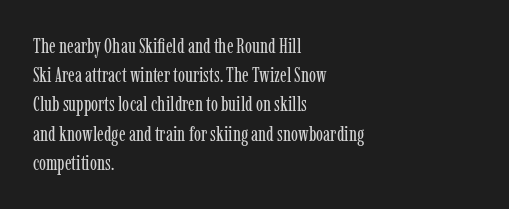
{"italic": "no", "bold": "no", "underline": "no", "align": "left", "line_spacing": "normal", "line_spacing_ratio": 1.39, "letter_spacing": "normal", "letter_spacing_em": 0.0, "glyph_px": 21}
